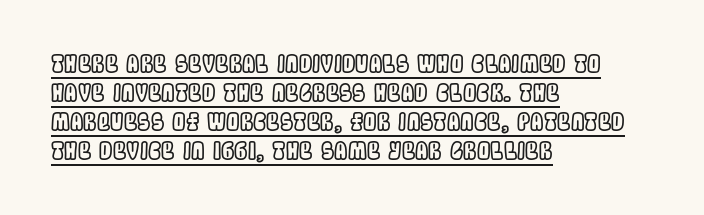
No extra tracking has been applied to these lines. Short and long lines alike share a common starting point at left. The specimen includes a rule beneath the text block's lines. Designer's note — italics off, roman on.
